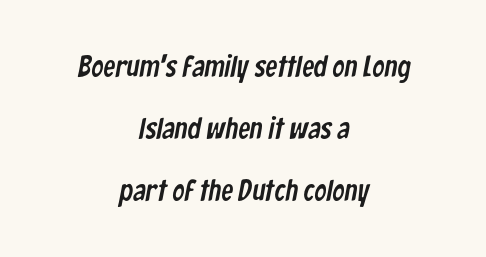
Baseline-to-baseline distance is far greater than the letter height. Letterform terminals end flat and unadorned throughout the passage. Where is the straight margin? There isn't one; the lines are centered. The space directly below the letters is spotless. The letters sit at their default tracking, neither squeezed nor spread.
